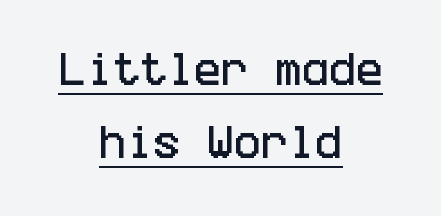
The image shows 36 px condensed sans-serif type, upright; set centered, loose line spacing (2.03x), normal letter spacing, underlined; low stroke contrast and a large x-height.
